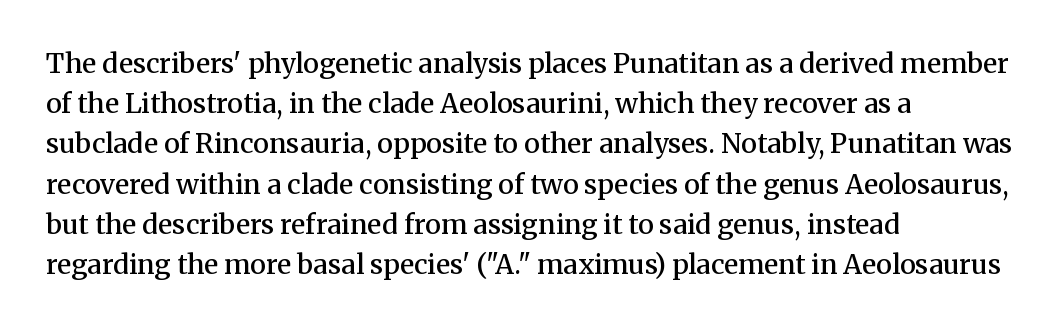
The paragraph has a hard left edge and a soft right edge. Nobody drew a line under any word here. Notice how descenders clear the ascenders below comfortably — that's standard leading. Its strokes are somewhat broadened, the hallmark of semibold type. The axis of the letterforms is exactly vertical. The letterforms sit shoulder to shoulder at normal distance.
